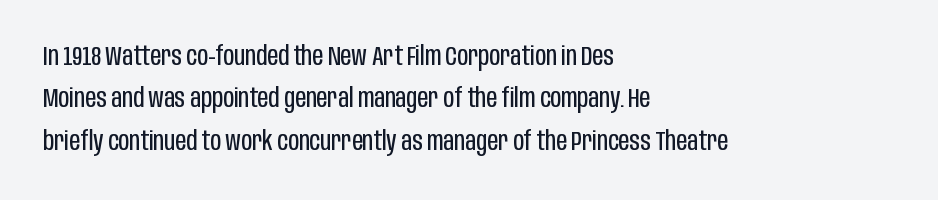
The image shows 27 px text type, upright; set left-aligned, normal line spacing (1.57x), normal letter spacing, not underlined.
